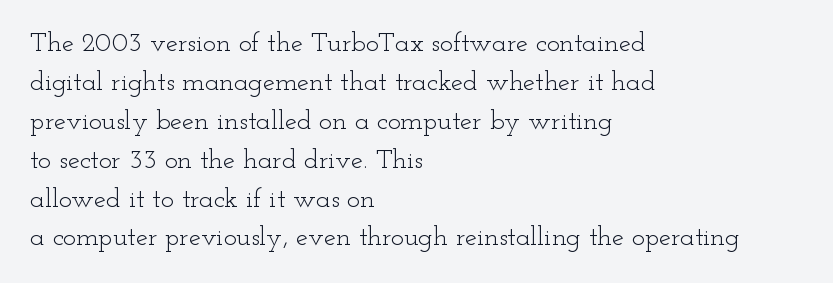
Q: Is the text bold? A: No.
Q: Is the text italic (slanted)? A: No, it is upright.
Q: Is the text underlined? A: No.
Q: How is the paragraph aligned? A: Left-aligned.
Q: Is the spacing between letters normal or unusually wide? A: Normal.
Q: Is the spacing between lines tight, normal or loose? A: Normal.
